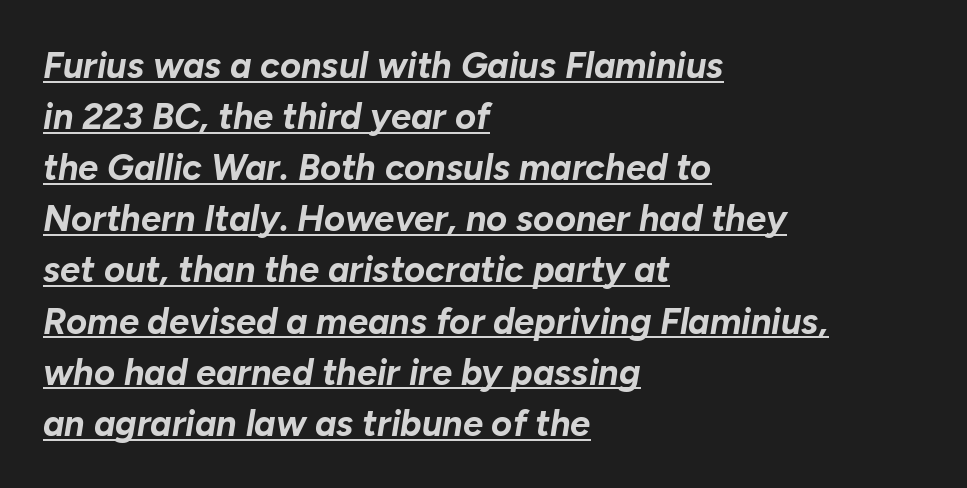
{"italic": "yes", "lean": "right", "slant_degrees": 10, "bold": "yes", "weight": "bold", "width": "normal", "stroke_contrast": "low", "x_height": "medium", "monospaced": "no", "underline": "yes", "align": "left", "line_spacing": "normal", "line_spacing_ratio": 1.42, "letter_spacing": "normal", "letter_spacing_em": 0.0, "glyph_px": 36}
